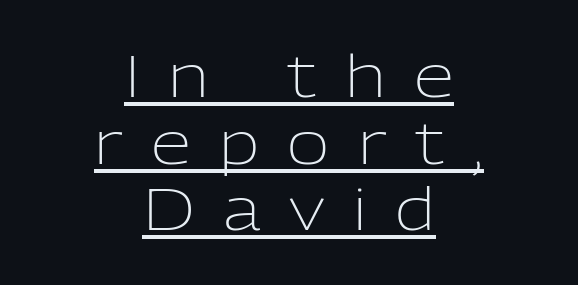
The image shows 58 px light sans-serif type, upright; set centered, tight line spacing (1.15x), unusually wide letter spacing (+0.49 em), underlined; low stroke contrast and a medium x-height.
